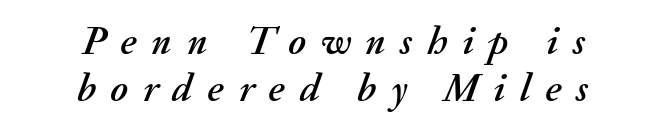
Q: Is the text italic (slanted)? A: Yes, it leans right by about 20 degrees.
Q: Is the text underlined? A: No.
Q: How is the paragraph aligned? A: Centered.
Q: Is the spacing between letters normal or unusually wide? A: Unusually wide.
Q: Width (condensed, normal, or wide)? A: Normal.
Q: Stroke contrast? A: Medium.
Q: x-height? A: Small.
Q: Monospaced? A: No.
